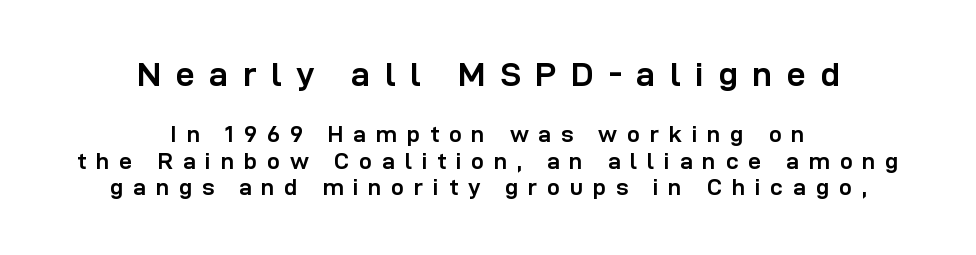
{"serif": "no", "italic": "no", "bold": "yes", "weight": "semibold", "width": "normal", "stroke_contrast": "low", "x_height": "medium", "monospaced": "no", "underline": "no", "align": "center", "line_spacing": "tight", "line_spacing_ratio": 1.15, "letter_spacing": "wide", "letter_spacing_em": 0.43, "larger_block": "first", "size_ratio": 1.48, "glyph_px": 34}
